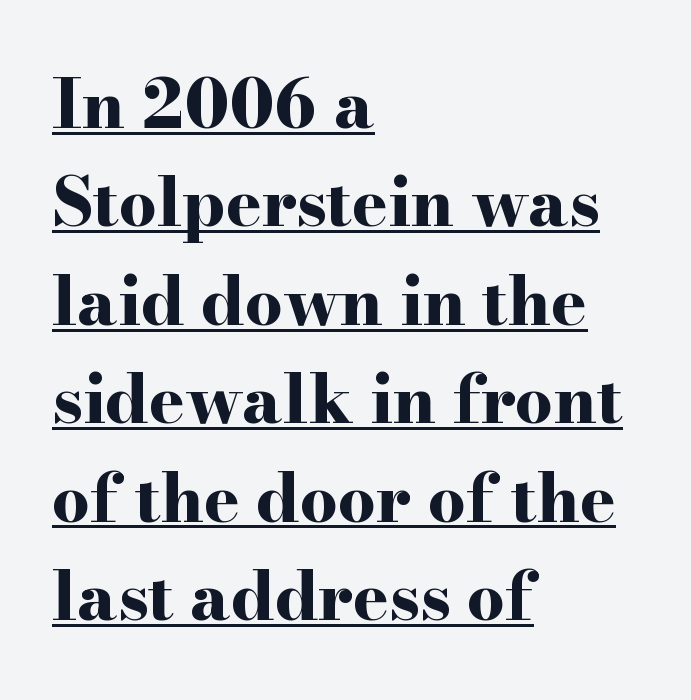
{"serif": "yes", "italic": "no", "bold": "yes", "weight": "bold", "width": "wide", "stroke_contrast": "high", "x_height": "small", "monospaced": "no", "underline": "yes", "align": "left", "line_spacing": "normal", "line_spacing_ratio": 1.47, "letter_spacing": "normal", "letter_spacing_em": 0.0, "glyph_px": 67}
